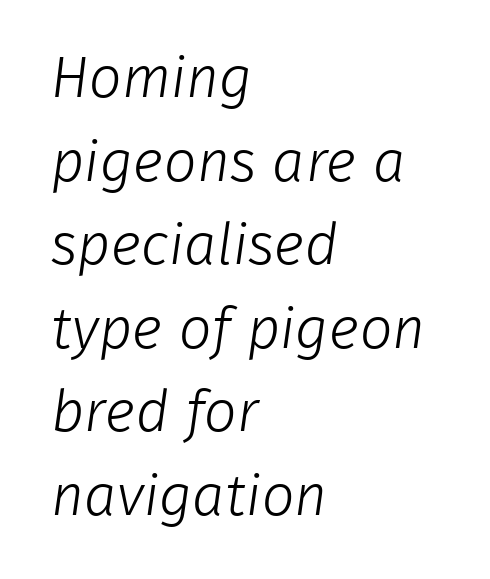
The image shows 58 px light sans-serif type; set left-aligned, normal line spacing (1.44x), normal letter spacing, not underlined; low stroke contrast and a medium x-height.
